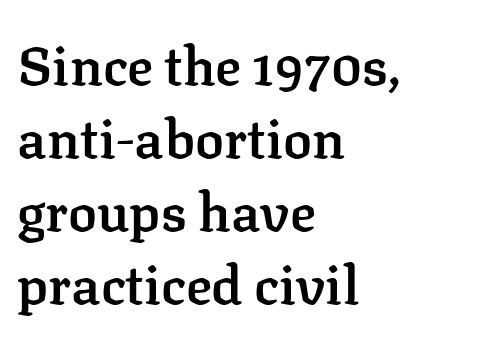
The glyphs have the mass of a demibold cut, below bold. The letters advance in unequal steps, a hallmark of proportional type. A typesetter would call this zero additional tracking. Beneath every word, the page is bare.
